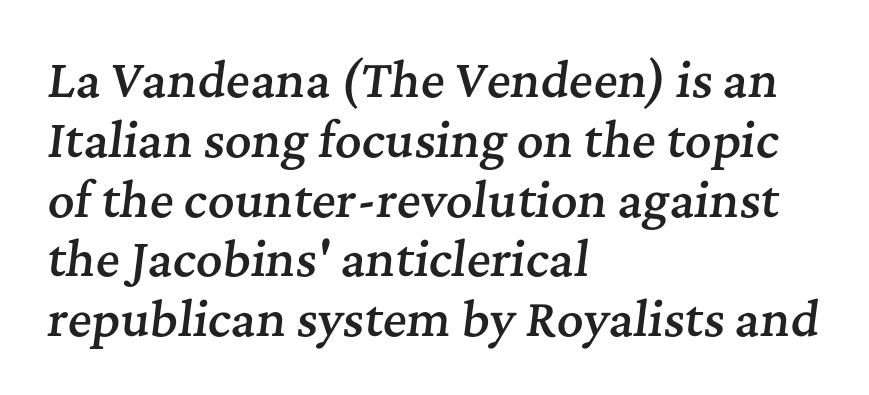
Q: Is the text bold? A: Semi-bold.
Q: Is the text italic (slanted)? A: Yes, it leans right by about 7 degrees.
Q: Is the typeface a serif or a sans-serif typeface? A: Serif.
Q: Is the text underlined? A: No.
Q: How is the paragraph aligned? A: Left-aligned.
Q: Is the spacing between letters normal or unusually wide? A: Normal.
Q: Is the spacing between lines tight, normal or loose? A: Normal.
Q: Width (condensed, normal, or wide)? A: Normal.
Q: Stroke contrast? A: Medium.
Q: x-height? A: Medium.
Q: Monospaced? A: No.
